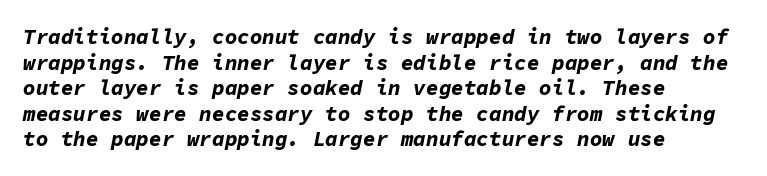
The ragged edge is on the right, which tells us the setting is flush left. Any mark beneath the type? The region is blank. This sample uses an oblique cut, with every glyph tilted off the vertical. Heavy-handed strokes throughout: this text is bold. Here the glyphs are tracked normally, forming tight word shapes.
